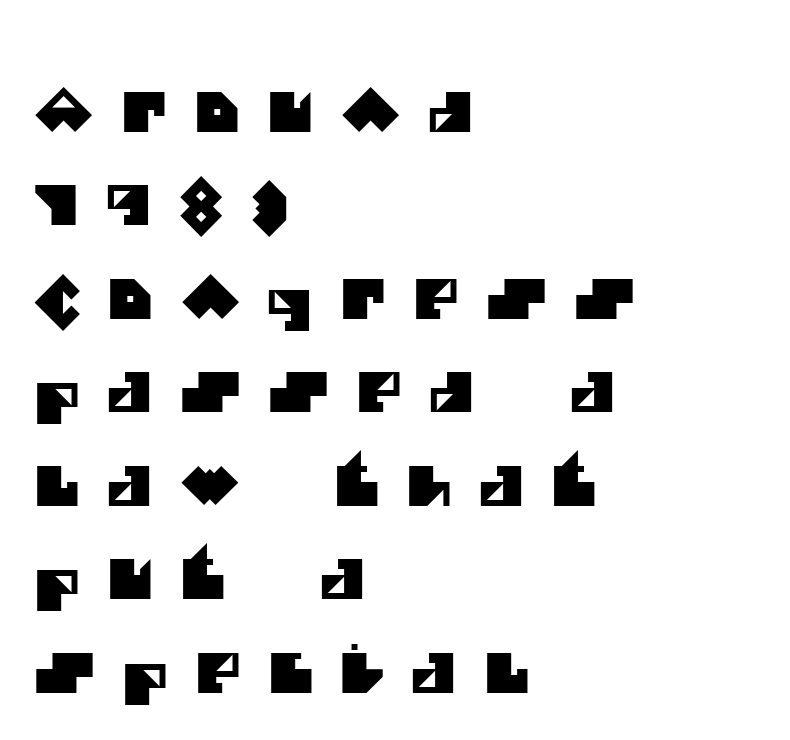
Q: Is the typeface a serif or a sans-serif typeface? A: Sans-serif.
Q: Is the text underlined? A: No.
Q: How is the paragraph aligned? A: Left-aligned.
Q: Is the spacing between letters normal or unusually wide? A: Unusually wide.
Q: Is the spacing between lines tight, normal or loose? A: Normal.
Q: Width (condensed, normal, or wide)? A: Normal.
Q: Stroke contrast? A: Medium.
Q: x-height? A: Large.
Q: Monospaced? A: No.
